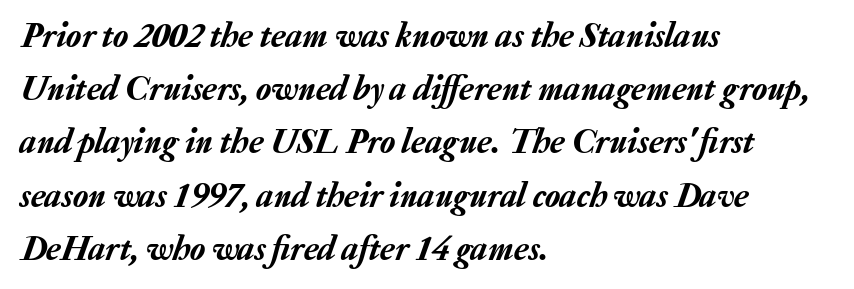
Q: Is the text italic (slanted)? A: Yes, it leans right by about 20 degrees.
Q: Is the text underlined? A: No.
Q: How is the paragraph aligned? A: Left-aligned.
Q: Is the spacing between letters normal or unusually wide? A: Normal.
Q: Is the spacing between lines tight, normal or loose? A: Normal.
Q: Width (condensed, normal, or wide)? A: Normal.
Q: Stroke contrast? A: Low.
Q: x-height? A: Medium.
Q: Monospaced? A: No.
